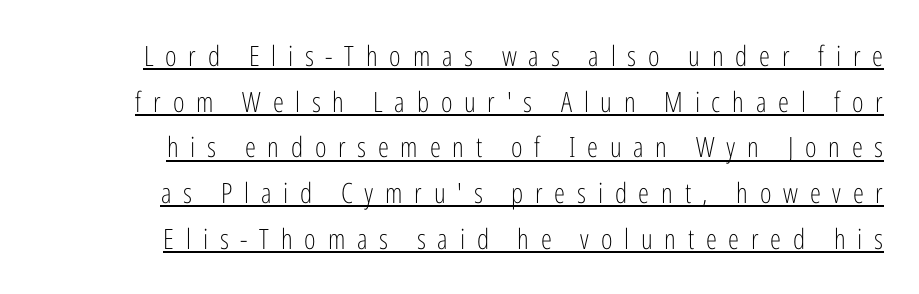
The image shows 28 px light, condensed sans-serif type, upright; set right-aligned, normal line spacing (1.63x), unusually wide letter spacing (+0.42 em), underlined; low stroke contrast and a medium x-height.
